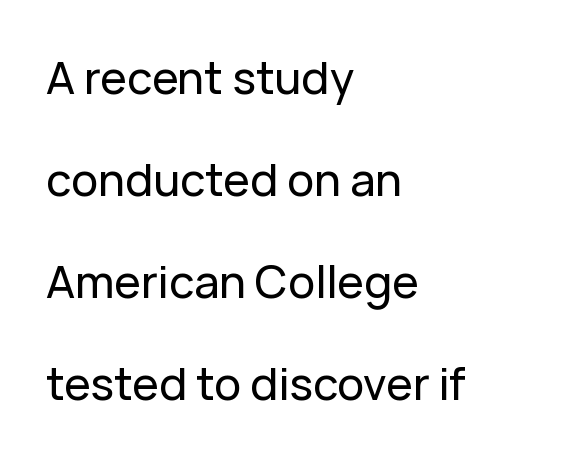
{"serif": "no", "italic": "no", "width": "normal", "stroke_contrast": "low", "x_height": "medium", "monospaced": "no", "underline": "no", "align": "left", "line_spacing": "loose", "line_spacing_ratio": 2.27, "letter_spacing": "normal", "letter_spacing_em": 0.0, "glyph_px": 45}
